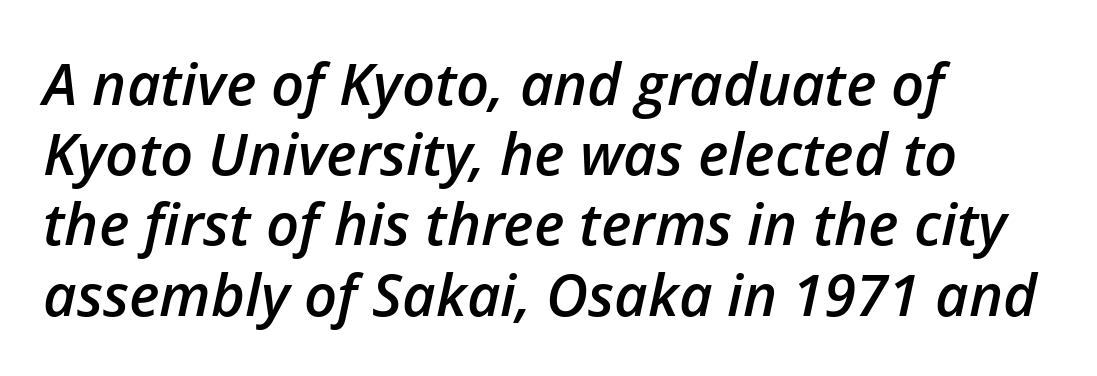
Reading down the block, your eye returns to a fixed left position each line. The type is set solid horizontally, with unmodified tracking. Think of a printed novel: that variable character pitch is what you see here. Compared with an ordinary text face, these strokes are moderately heavier — a semibold.
